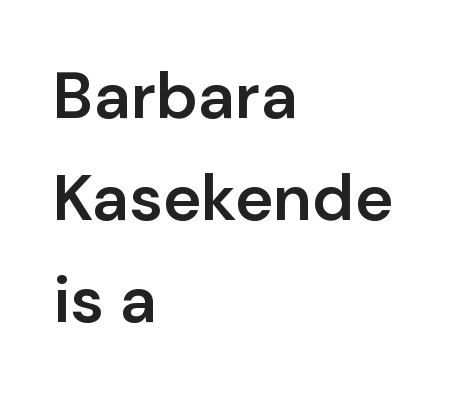
The image shows 65 px semibold sans-serif type, upright; set left-aligned, normal line spacing (1.57x), normal letter spacing, not underlined; low stroke contrast and a medium x-height.
